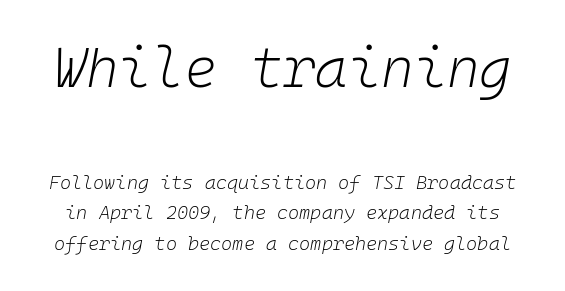
{"italic": "yes", "lean": "right", "slant_degrees": 10, "bold": "no", "weight": "light", "width": "normal", "stroke_contrast": "low", "x_height": "medium", "monospaced": "yes", "underline": "no", "line_spacing": "normal", "line_spacing_ratio": 1.62, "letter_spacing": "normal", "letter_spacing_em": 0.0, "larger_block": "first", "size_ratio": 2.95, "glyph_px": 56}
